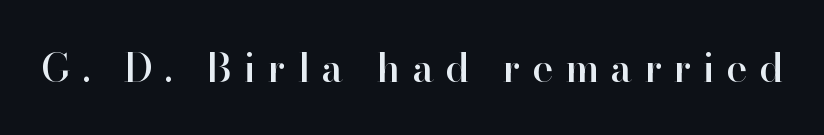
{"serif": "yes", "italic": "no", "width": "normal", "stroke_contrast": "high", "x_height": "small", "monospaced": "no", "underline": "no", "letter_spacing": "wide", "letter_spacing_em": 0.29, "glyph_px": 40}
